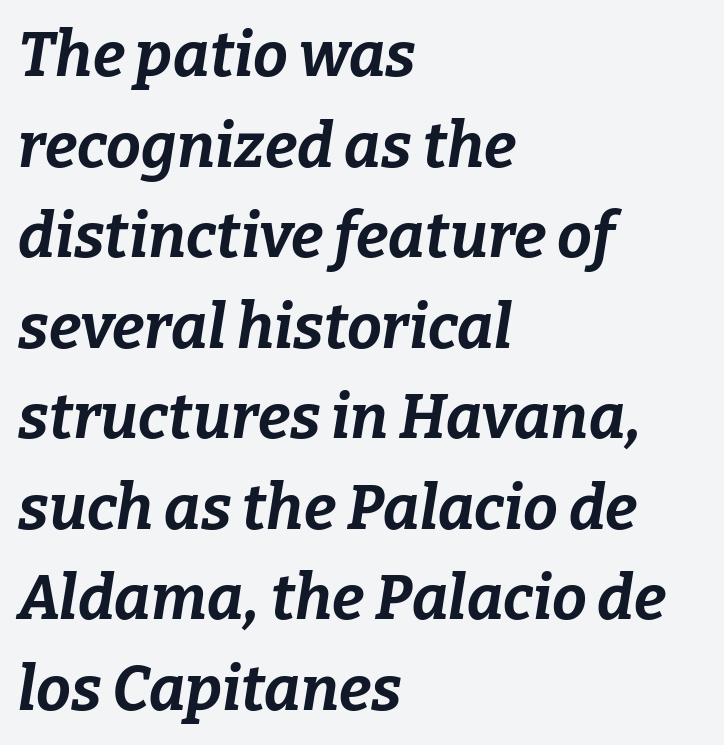
The image shows 62 px bold type, italic (leaning right); set left-aligned, normal line spacing (1.46x), normal letter spacing, not underlined; low stroke contrast and a medium x-height.
